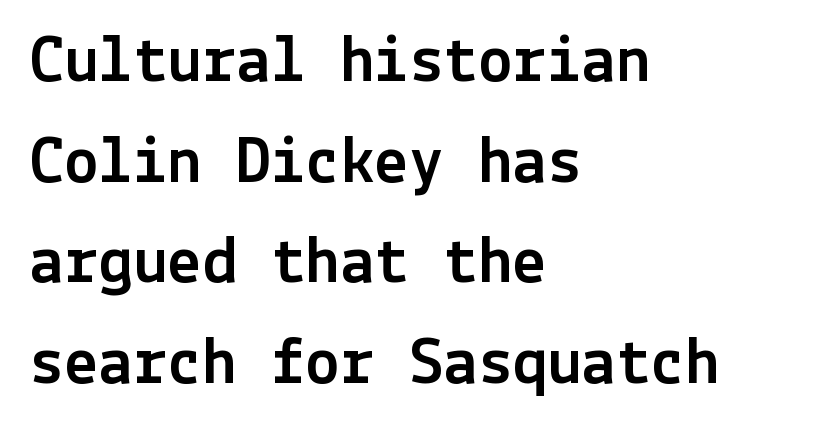
Check under the words: just untouched page. The gaps between neighbouring characters are ordinary and unremarkable. The typesetter chose a ragged-right arrangement here. Style check: upright. This is sans-serif lettering, the kind often seen on screens and signage.
